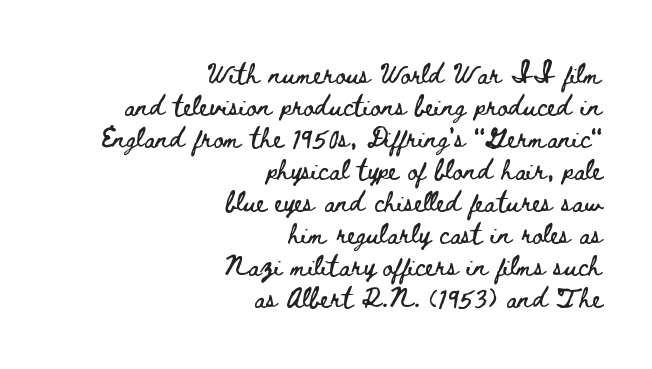
{"underline": "no", "align": "right", "line_spacing": "normal", "line_spacing_ratio": 1.6, "letter_spacing": "normal", "letter_spacing_em": 0.0, "glyph_px": 20}
